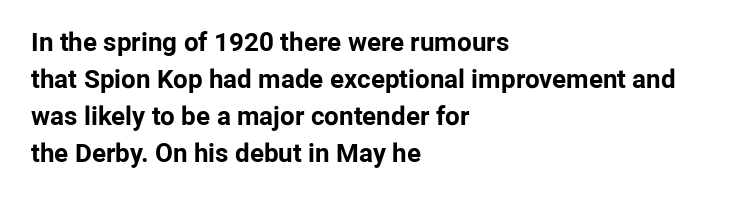
{"italic": "no", "bold": "yes", "underline": "no", "align": "left", "line_spacing": "normal", "line_spacing_ratio": 1.42, "letter_spacing": "normal", "letter_spacing_em": 0.0, "glyph_px": 26}
